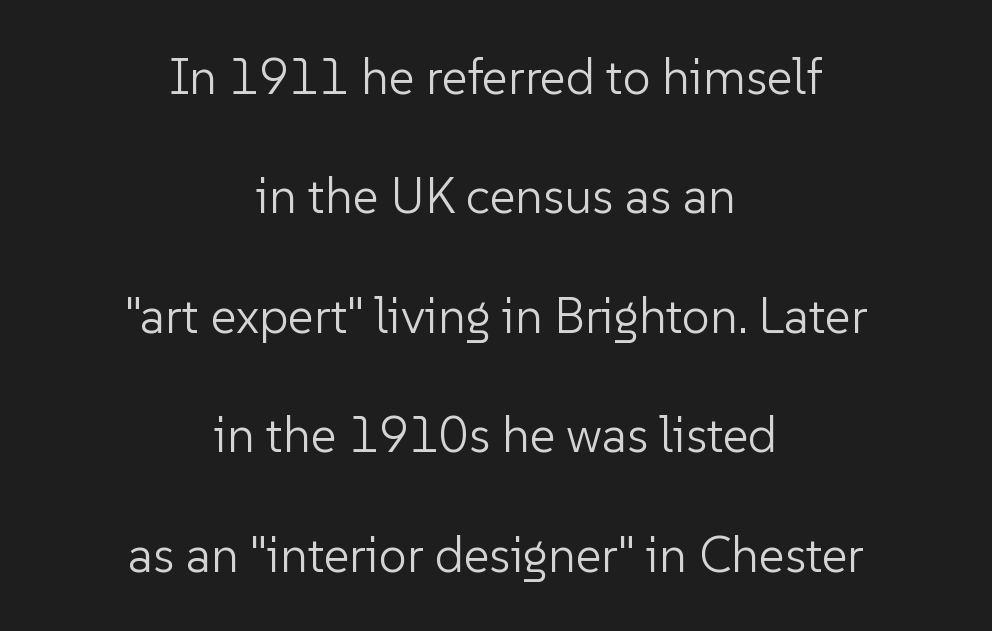
{"serif": "no", "italic": "no", "bold": "no", "weight": "light", "width": "normal", "stroke_contrast": "low", "x_height": "medium", "monospaced": "no", "underline": "no", "align": "center", "line_spacing": "loose", "line_spacing_ratio": 2.39, "letter_spacing": "normal", "letter_spacing_em": 0.0, "glyph_px": 50}
